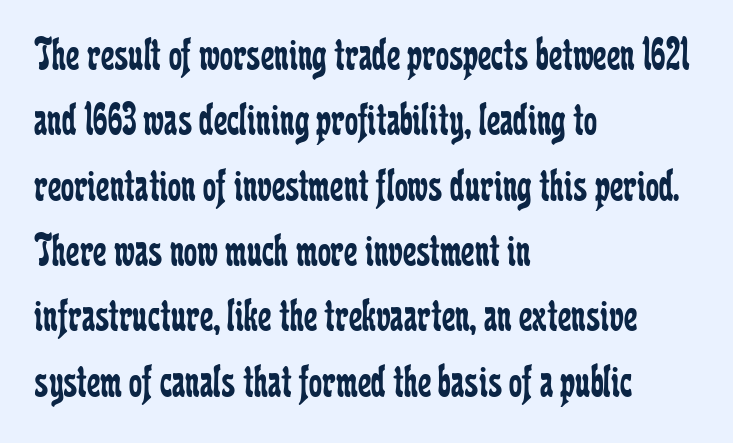
{"serif": "yes", "italic": "no", "bold": "no", "weight": "regular", "width": "condensed", "stroke_contrast": "low", "x_height": "medium", "monospaced": "no", "underline": "no", "align": "left", "line_spacing": "normal", "line_spacing_ratio": 1.39, "letter_spacing": "normal", "letter_spacing_em": 0.0, "glyph_px": 47}
